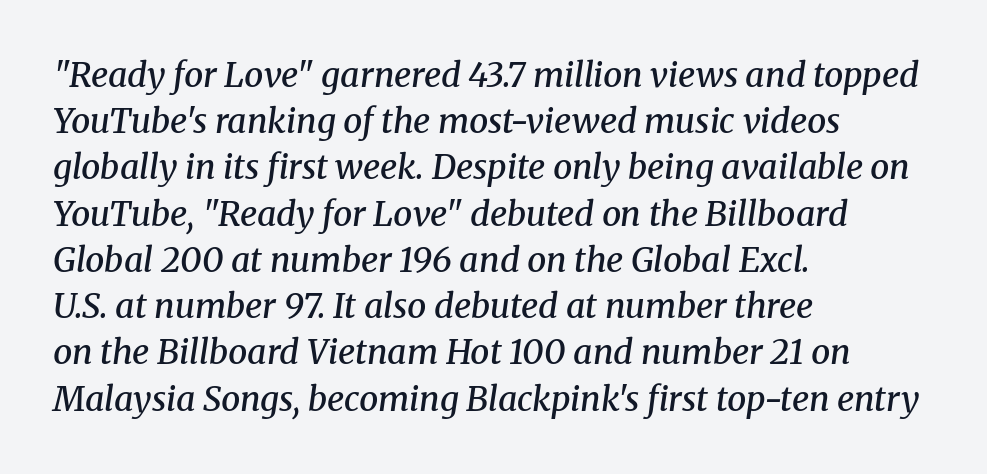
The image shows 34 px semibold serif type, italic (leaning right); set left-aligned, normal line spacing (1.36x), normal letter spacing, not underlined; medium stroke contrast and a medium x-height.
